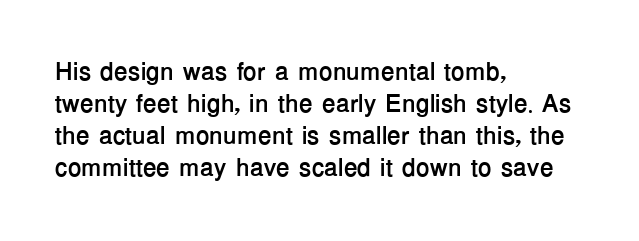
Q: Is the text bold? A: Yes.
Q: Is the text italic (slanted)? A: No, it is upright.
Q: Is the text underlined? A: No.
Q: How is the paragraph aligned? A: Left-aligned.
Q: Is the spacing between letters normal or unusually wide? A: Normal.
Q: Is the spacing between lines tight, normal or loose? A: Normal.
